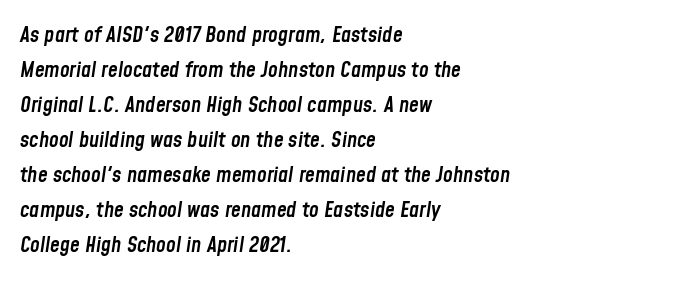
Casual observation: everything's shoved over to the left. Spacing between characters is what you'd get straight out of the box. Check the space under the baseline: it is left empty. Regular leading.
